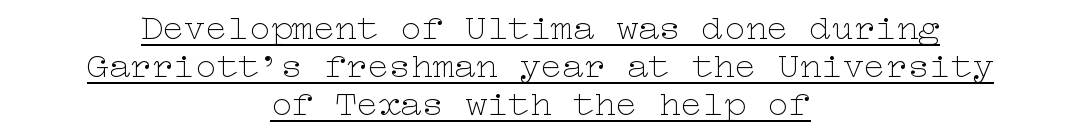
The image shows 36 px thin, wide type, upright; set centered, tight line spacing (1.05x), normal letter spacing, underlined; low stroke contrast and a medium x-height.
